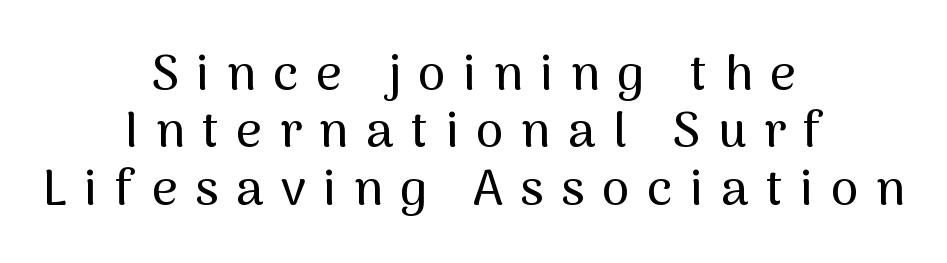
Typographically, this falls in the sans-serif category. Visually the block forms a symmetrical silhouette, jagged on both flanks. The area under the type is left untouched. Unlike italic type, these characters show no tilt at all. Summary of vertical rhythm: compact, with narrow interline spacing. Each letter keeps its own natural width here, so spacing adapts to shape.
